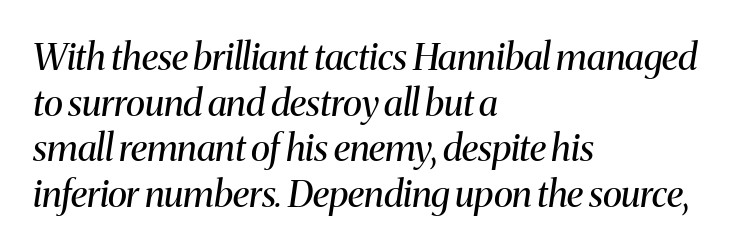
{"serif": "yes", "italic": "yes", "lean": "right", "slant_degrees": 8, "bold": "no", "weight": "regular", "width": "normal", "stroke_contrast": "medium", "x_height": "medium", "monospaced": "no", "underline": "no", "align": "left", "line_spacing_ratio": 1.23, "letter_spacing": "normal", "letter_spacing_em": 0.0, "glyph_px": 37}
